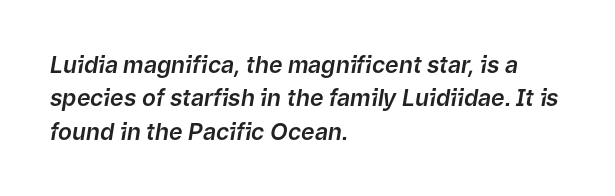
{"italic": "yes", "lean": "right", "slant_degrees": 9, "underline": "no", "align": "left", "line_spacing": "normal", "line_spacing_ratio": 1.45, "letter_spacing": "normal", "letter_spacing_em": 0.0, "glyph_px": 23}
